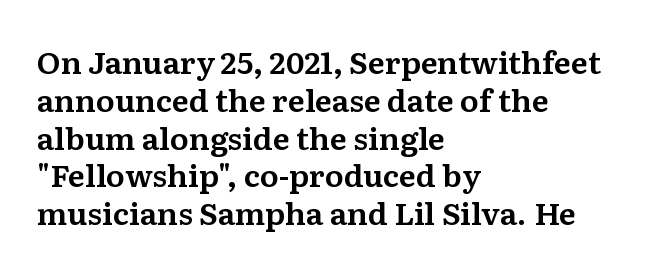
Q: Is the text italic (slanted)? A: No, it is upright.
Q: Is the typeface a serif or a sans-serif typeface? A: Serif.
Q: Is the text underlined? A: No.
Q: How is the paragraph aligned? A: Left-aligned.
Q: Is the spacing between letters normal or unusually wide? A: Normal.
Q: Width (condensed, normal, or wide)? A: Normal.
Q: Stroke contrast? A: Medium.
Q: x-height? A: Medium.
Q: Monospaced? A: No.
